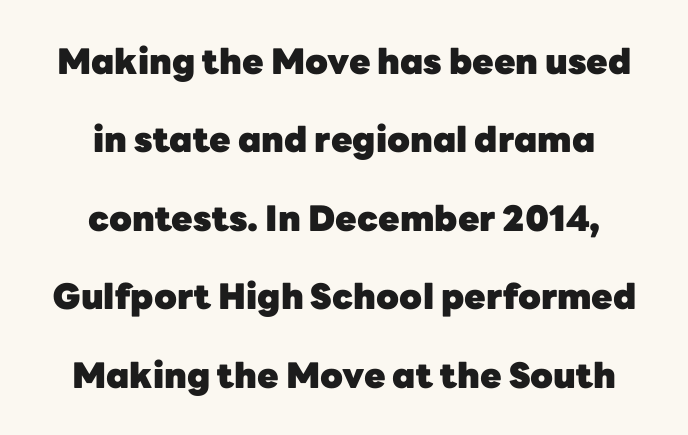
Clear beneath every line of the passage. What kind of face is this? One without serifs — a sans. Nope, not italic — everything's standing straight. Letter spacing: default. Emphasis by weight is at full strength: bold. Notice the wide empty band between every row — that's loose leading.
